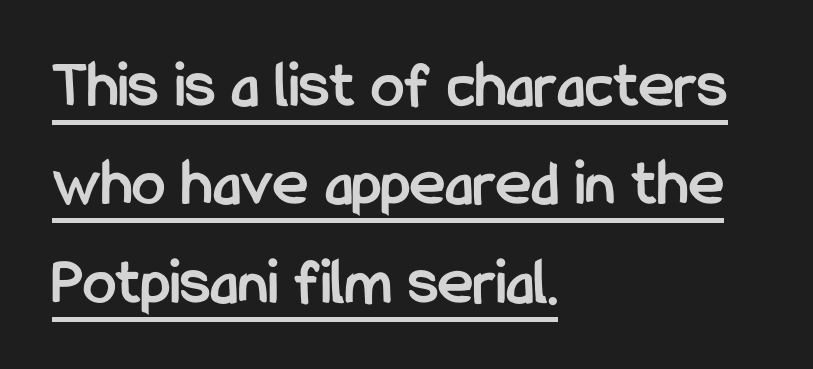
{"serif": "no", "italic": "no", "bold": "yes", "weight": "semibold", "width": "condensed", "stroke_contrast": "low", "x_height": "medium", "monospaced": "no", "underline": "yes", "align": "left", "line_spacing": "normal", "line_spacing_ratio": 1.47, "letter_spacing": "normal", "letter_spacing_em": 0.0, "glyph_px": 67}
